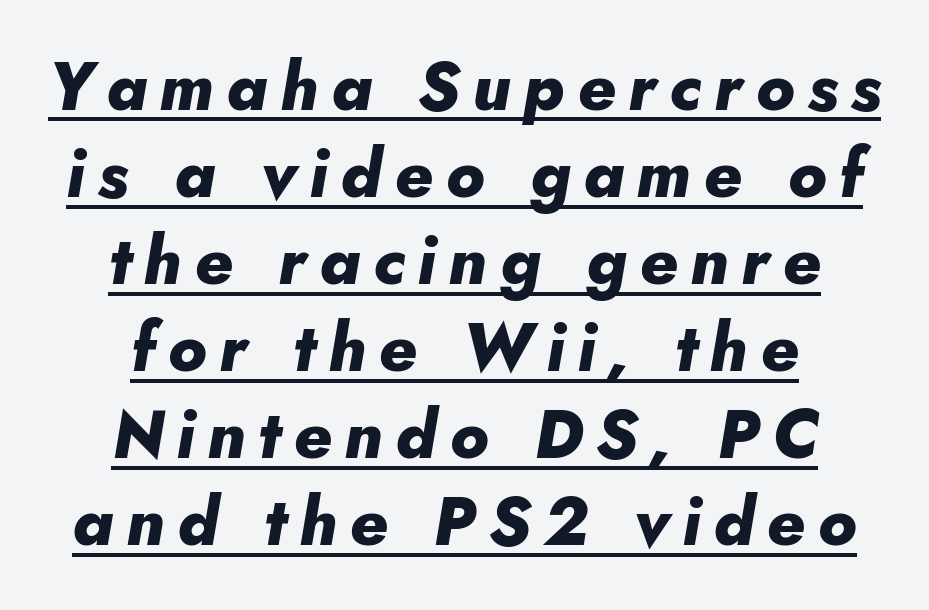
Each glyph is drawn with heavy, bold strokes. Here the designer chose a conventional face with non-uniform glyph widths. Looking at the ascenders, they clearly lean. Leftover space on each line is divided equally before and after the words. Descenders here cross a horizontal rule under the line. Reading down the column, the eye jumps a familiar distance to each next line.
